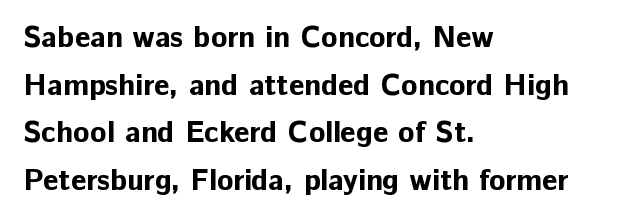
Q: Is the text bold? A: Yes.
Q: Is the text italic (slanted)? A: No, it is upright.
Q: Is the typeface a serif or a sans-serif typeface? A: Sans-serif.
Q: Is the text underlined? A: No.
Q: How is the paragraph aligned? A: Left-aligned.
Q: Is the spacing between letters normal or unusually wide? A: Normal.
Q: Is the spacing between lines tight, normal or loose? A: Normal.
Q: Width (condensed, normal, or wide)? A: Normal.
Q: Stroke contrast? A: Low.
Q: x-height? A: Medium.
Q: Monospaced? A: No.
